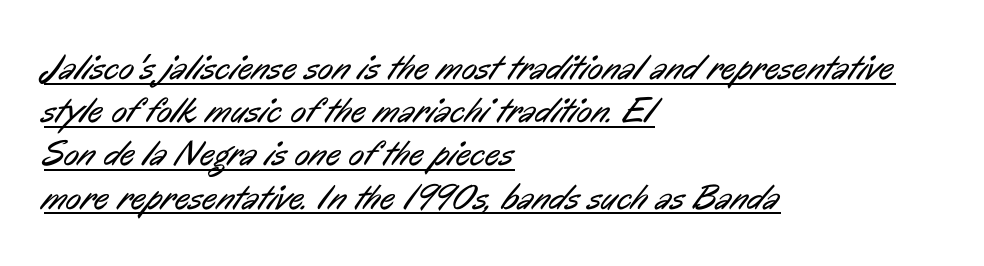
A baseline rule has been typeset under these characters. Each letter keeps its own natural width here, so spacing adapts to shape. These lines stack with their left ends in a neat column. A typesetter would call this zero additional tracking. Weight: not bold — regular or lighter.
